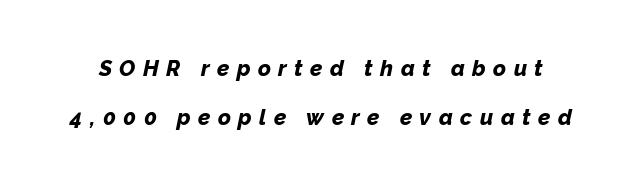
{"italic": "yes", "lean": "right", "slant_degrees": 12, "bold": "yes", "underline": "no", "line_spacing": "loose", "line_spacing_ratio": 2.21, "letter_spacing": "wide", "letter_spacing_em": 0.34, "glyph_px": 22}
